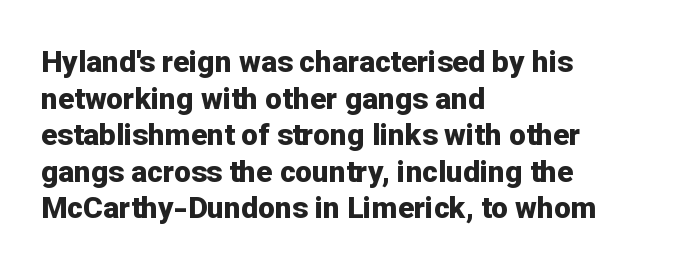
{"serif": "no", "italic": "no", "bold": "yes", "weight": "bold", "width": "normal", "stroke_contrast": "low", "x_height": "medium", "monospaced": "no", "underline": "no", "align": "left", "line_spacing_ratio": 1.22, "letter_spacing": "normal", "letter_spacing_em": 0.0, "glyph_px": 30}
